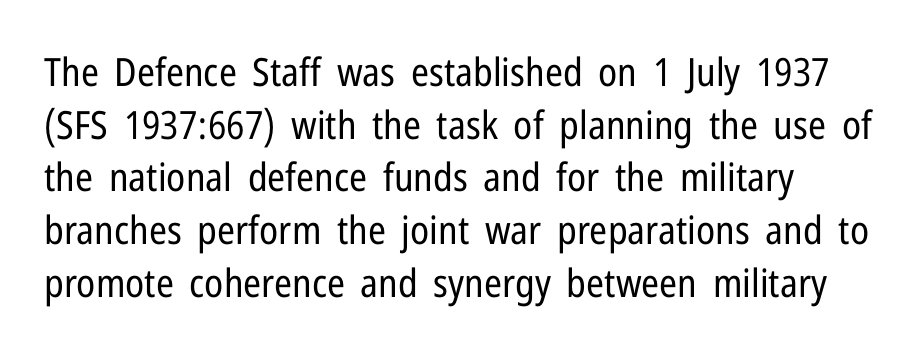
This rendering leaves character spacing at its baseline value. Nobody drew a line under any word here. The rendering shows plain stroke endings on the letterforms — a sans-serif design. The weight would be labelled regular, book, light, or lighter still.
